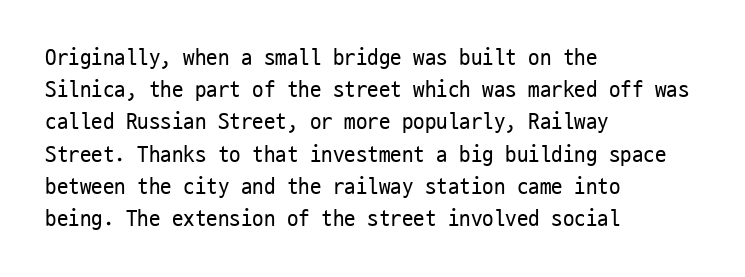
{"italic": "no", "bold": "no", "underline": "no", "align": "left", "line_spacing": "normal", "line_spacing_ratio": 1.4, "letter_spacing": "normal", "letter_spacing_em": 0.0, "glyph_px": 23}
